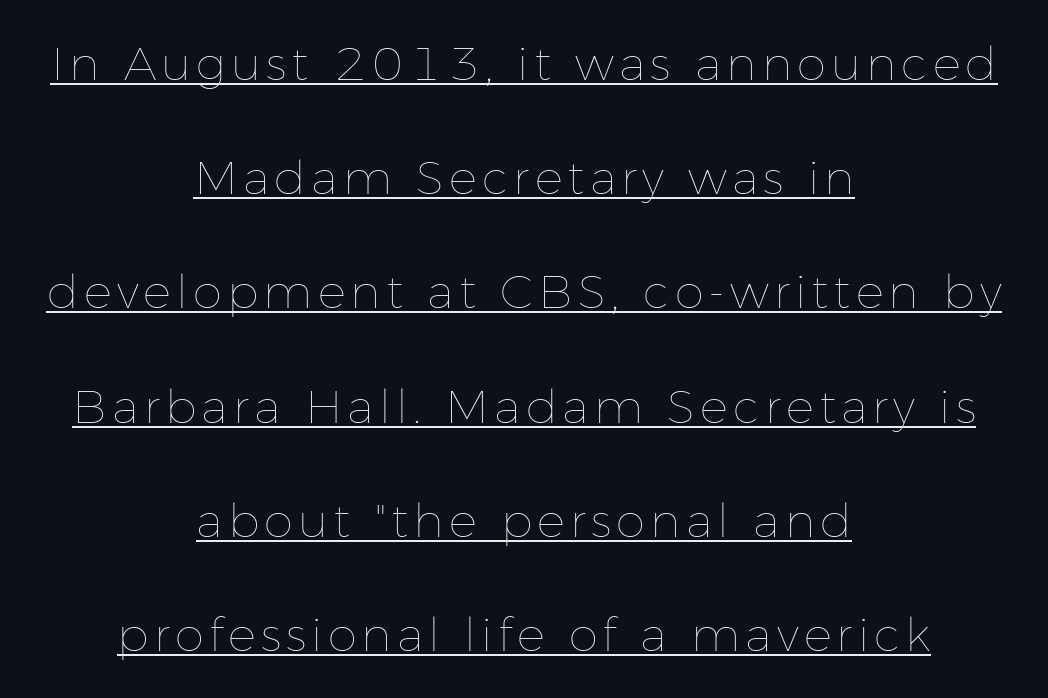
{"italic": "no", "bold": "no", "weight": "thin", "width": "normal", "stroke_contrast": "low", "x_height": "medium", "monospaced": "no", "underline": "yes", "align": "center", "line_spacing": "loose", "line_spacing_ratio": 2.43, "glyph_px": 47}
